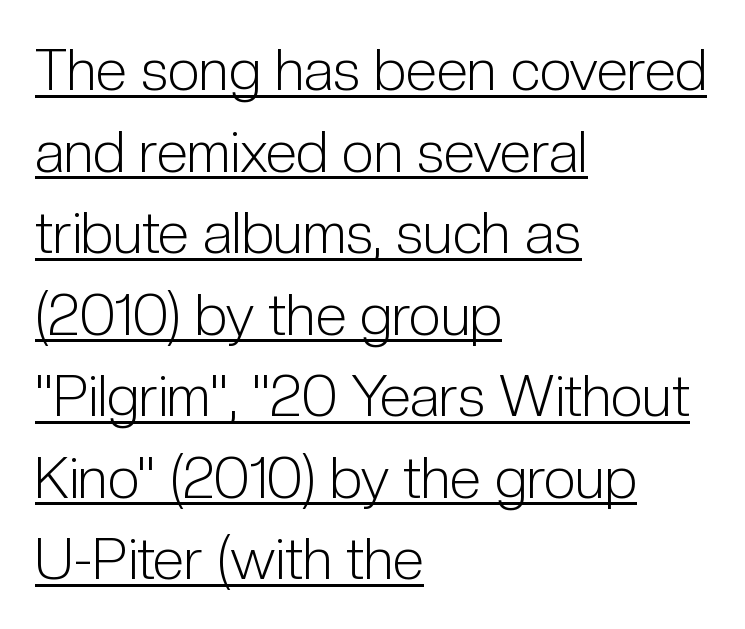
{"serif": "no", "italic": "no", "bold": "no", "weight": "light", "width": "condensed", "stroke_contrast": "low", "x_height": "medium", "monospaced": "no", "underline": "yes", "align": "left", "line_spacing": "normal", "line_spacing_ratio": 1.43, "letter_spacing": "normal", "letter_spacing_em": 0.0, "glyph_px": 57}
